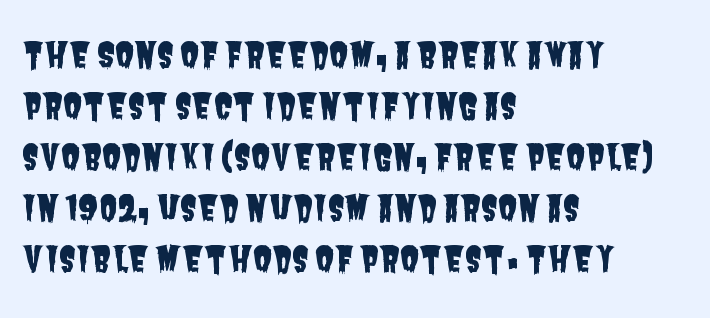
Do the characters align in a grid? No, the font is proportional. Only glyphs here, with clear space below each row. This sample keeps an unexceptional amount of space between lines. Glyph-to-glyph distance matches everyday printed text. Which margin do the lines hug? The left one — the right edge is uneven.
